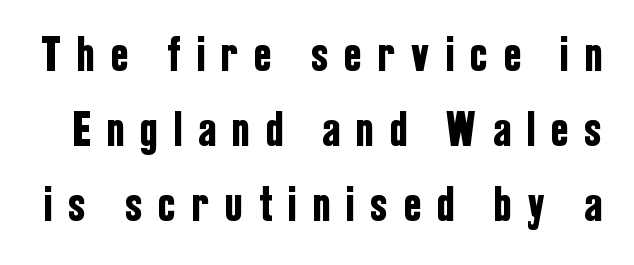
The image shows 50 px condensed sans-serif type, upright; set normal line spacing (1.5x), unusually wide letter spacing (+0.34 em), not underlined; low stroke contrast and a medium x-height.
